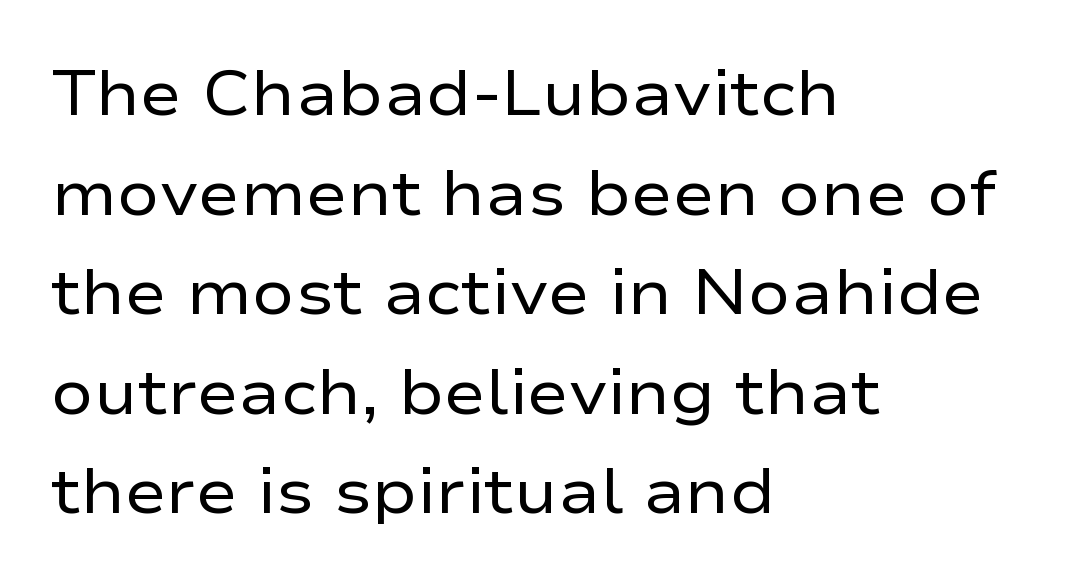
The image shows 63 px regular-weight, wide sans-serif type, upright; set left-aligned, normal line spacing (1.58x), normal letter spacing, not underlined; low stroke contrast and a medium x-height.
